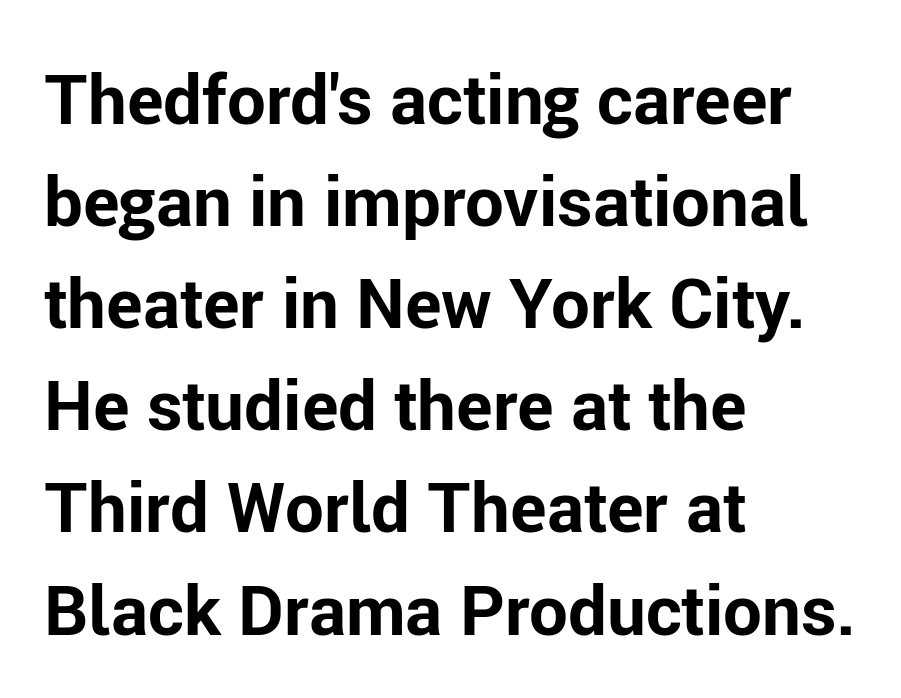
Layout note: lines flush left. The tracking reads as untouched default to a designer's eye. Quick note: underline off. The lines sit at an ordinary, default distance from one another.
